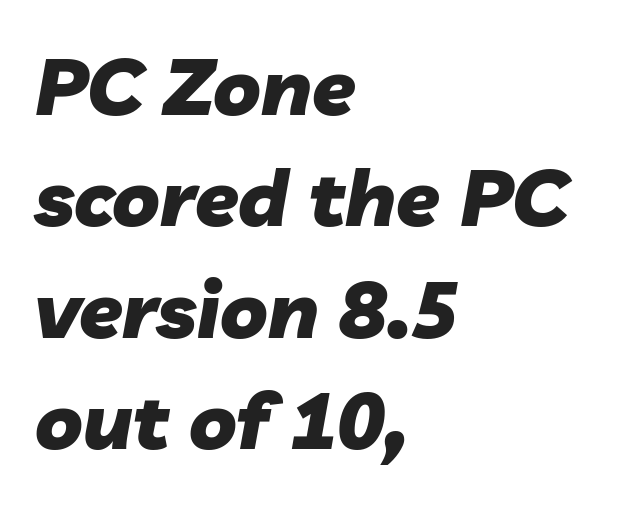
The glyphs look as if they've been sheared to an angle. Leading matches the norm, producing a regular column. Looks like regular typesetting: each glyph gets only the width it needs. This sample uses plain, unmodified letter spacing. Underline: absent. A classic flush-left, rag-right setting is used for this passage.
